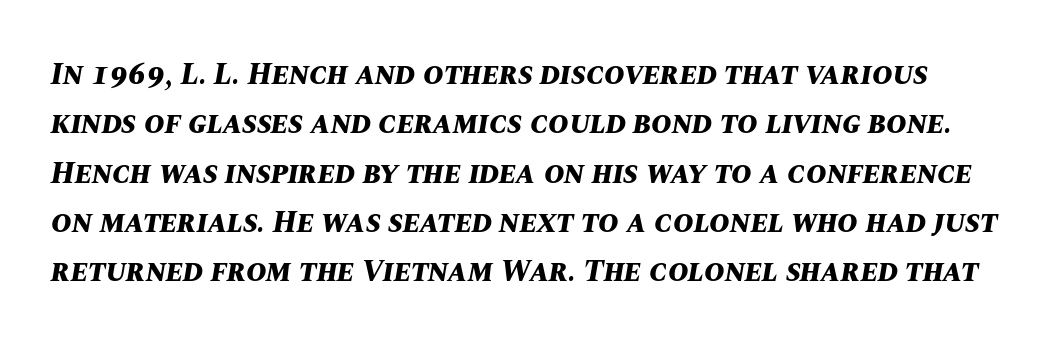
Q: Is the text bold? A: Yes.
Q: Is the text italic (slanted)? A: Yes, it leans right by about 10 degrees.
Q: Is the text underlined? A: No.
Q: Is the spacing between letters normal or unusually wide? A: Normal.
Q: Is the spacing between lines tight, normal or loose? A: Normal.
Q: Width (condensed, normal, or wide)? A: Normal.
Q: Stroke contrast? A: Medium.
Q: x-height? A: Large.
Q: Monospaced? A: No.
